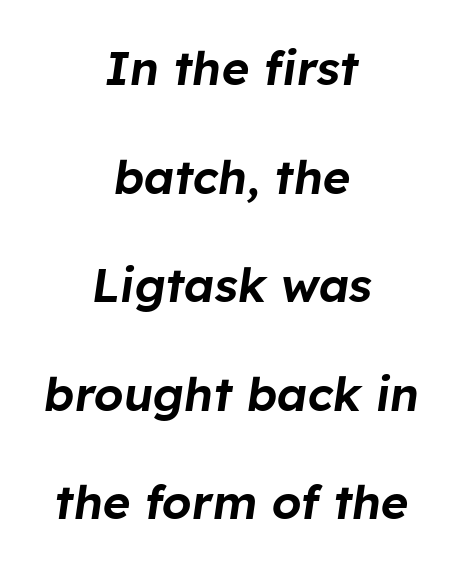
Q: Is the text italic (slanted)? A: Yes, it leans right by about 8 degrees.
Q: Is the text underlined? A: No.
Q: How is the paragraph aligned? A: Centered.
Q: Is the spacing between letters normal or unusually wide? A: Normal.
Q: Is the spacing between lines tight, normal or loose? A: Loose.
Q: Width (condensed, normal, or wide)? A: Normal.
Q: Stroke contrast? A: Low.
Q: x-height? A: Medium.
Q: Monospaced? A: No.
